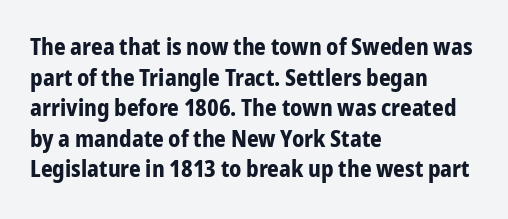
Nobody touched the tracking dial on this one. Heft: maximum for text — a bold. The rendering anchors every line to the left-hand side. The line-height multiplier appears to be the usual default.
